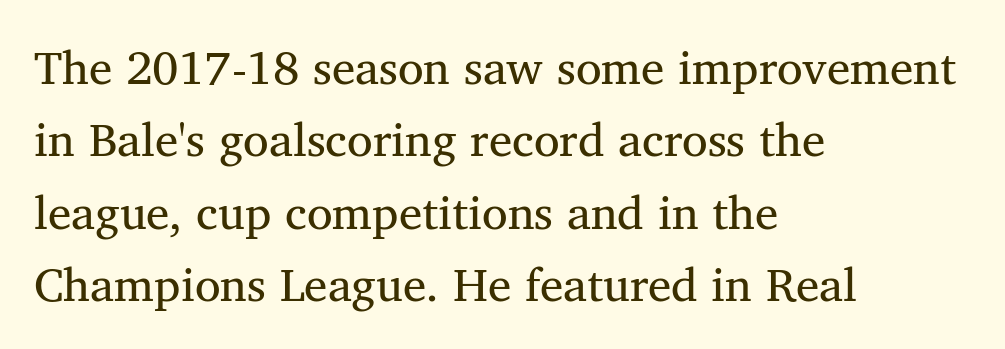
Q: Is the text bold? A: No.
Q: Is the text italic (slanted)? A: No, it is upright.
Q: Is the typeface a serif or a sans-serif typeface? A: Serif.
Q: Is the text underlined? A: No.
Q: How is the paragraph aligned? A: Left-aligned.
Q: Is the spacing between letters normal or unusually wide? A: Normal.
Q: Is the spacing between lines tight, normal or loose? A: Normal.
Q: Width (condensed, normal, or wide)? A: Normal.
Q: Stroke contrast? A: Medium.
Q: x-height? A: Medium.
Q: Monospaced? A: No.
